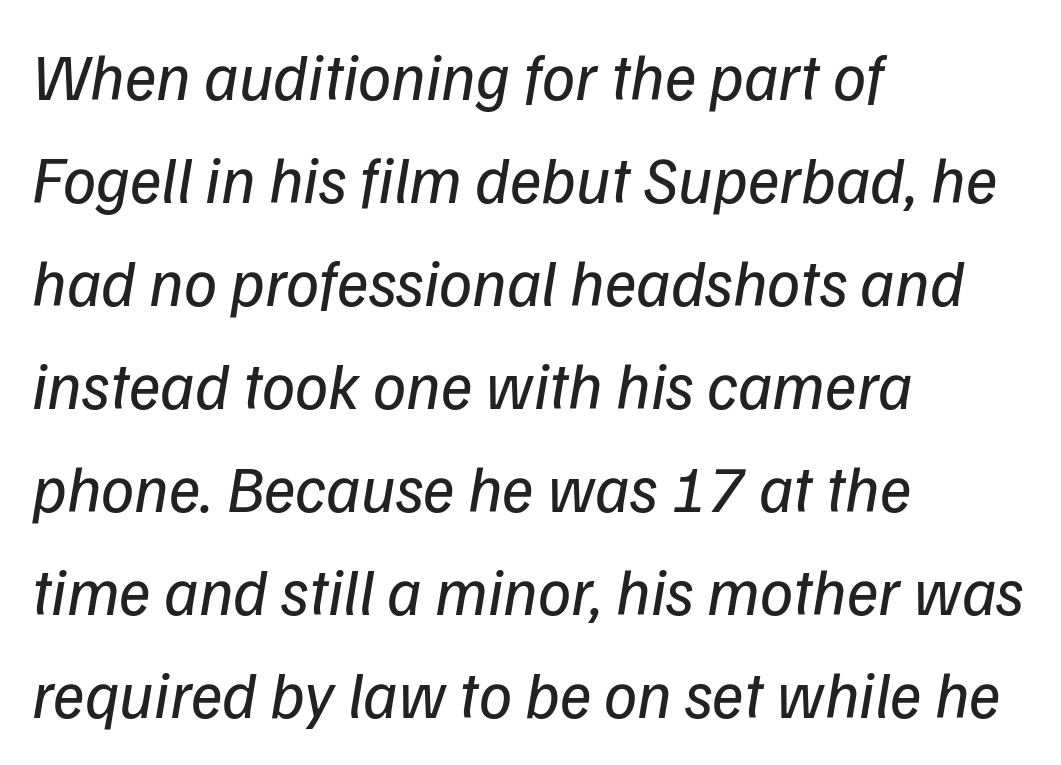
Q: Is the text bold? A: No.
Q: Is the typeface a serif or a sans-serif typeface? A: Sans-serif.
Q: Is the text underlined? A: No.
Q: How is the paragraph aligned? A: Left-aligned.
Q: Is the spacing between letters normal or unusually wide? A: Normal.
Q: Is the spacing between lines tight, normal or loose? A: Normal.
Q: Width (condensed, normal, or wide)? A: Normal.
Q: Stroke contrast? A: Low.
Q: x-height? A: Medium.
Q: Monospaced? A: No.
